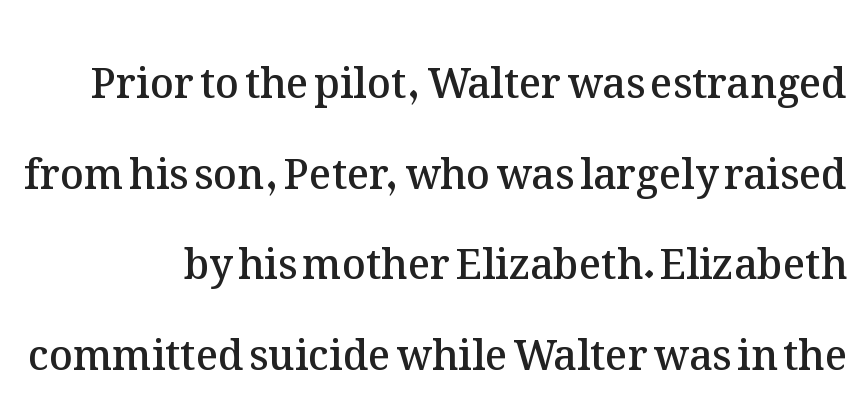
The image shows 41 px semibold type, upright; set loose line spacing (2.21x), normal letter spacing, not underlined; medium stroke contrast and a medium x-height.
